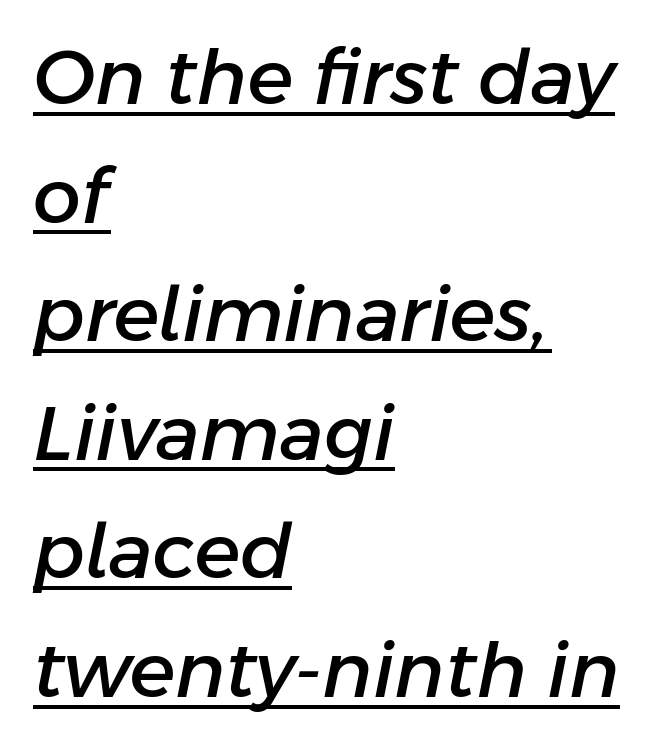
The image shows 76 px text type, italic (leaning right); set left-aligned, normal line spacing (1.56x), normal letter spacing, underlined; low stroke contrast and a medium x-height.
